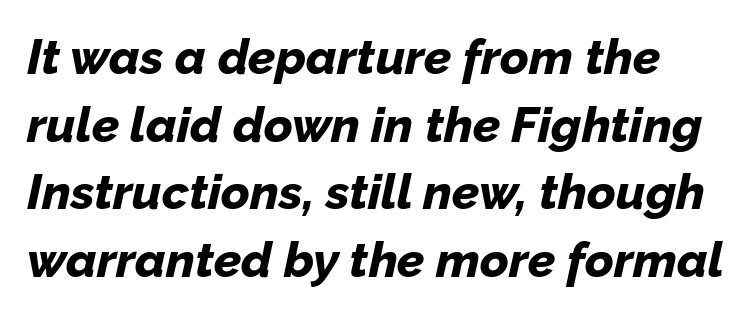
As a designer I'd log this as weight 700, bold. The rendering uses natural spacing where letterforms have individual widths. Clear beneath every line of the passage. Rows of type keep a routine distance in the vertical direction. The tracking reads as untouched default to a designer's eye. The axis of the letterforms is tilted away from vertical.
